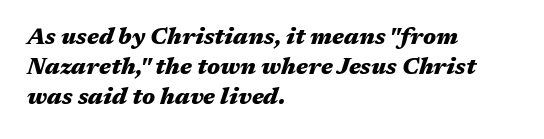
The line texture is even and compact thanks to regular tracking. Interline gaps are of average width in this sample. I'd describe the lettering as bold — thick and assertive. The passage shown leans; its letterforms are oblique. The baseline area is clear. The typesetter chose a ragged-right arrangement here.
